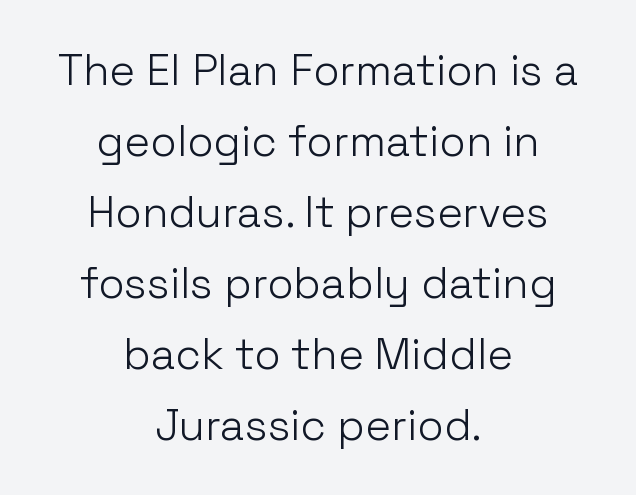
{"serif": "no", "italic": "no", "bold": "no", "weight": "light", "width": "normal", "stroke_contrast": "low", "x_height": "medium", "monospaced": "no", "underline": "no", "align": "center", "line_spacing": "normal", "line_spacing_ratio": 1.65, "letter_spacing": "normal", "letter_spacing_em": 0.0, "glyph_px": 43}
